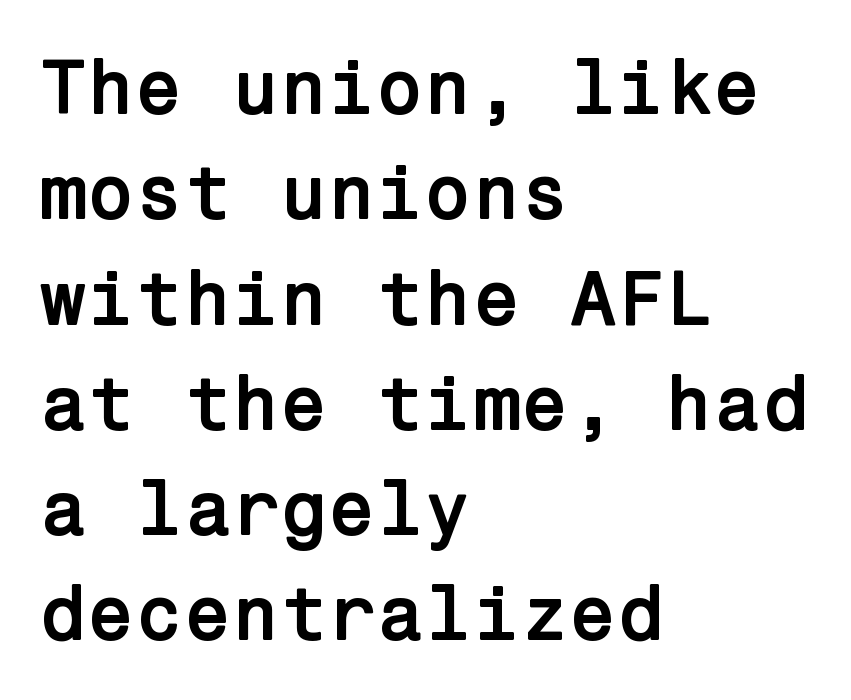
Q: Is the text bold? A: Yes.
Q: Is the text italic (slanted)? A: No, it is upright.
Q: Is the typeface a serif or a sans-serif typeface? A: Sans-serif.
Q: Is the text underlined? A: No.
Q: How is the paragraph aligned? A: Left-aligned.
Q: Is the spacing between letters normal or unusually wide? A: Normal.
Q: Is the spacing between lines tight, normal or loose? A: Normal.
Q: Width (condensed, normal, or wide)? A: Normal.
Q: Stroke contrast? A: Low.
Q: x-height? A: Medium.
